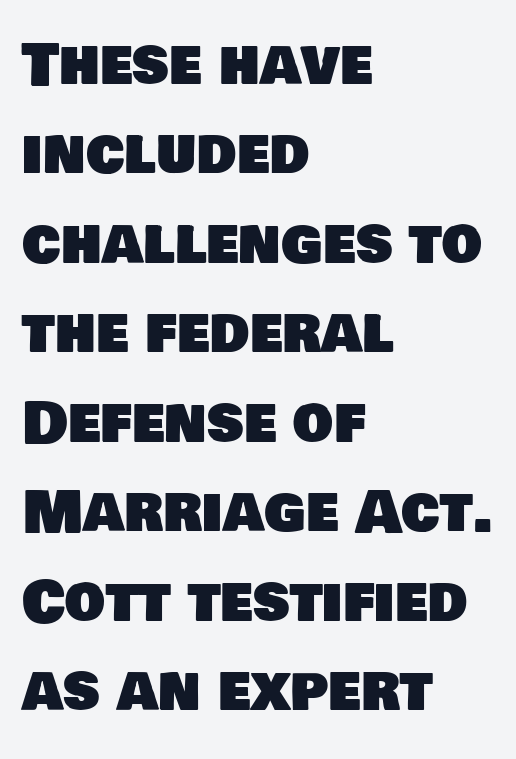
Glyph-to-glyph distance matches everyday printed text. Casual observation: everything's shoved over to the left. Whoever set this chose a conventional vertical rhythm. In terms of letterform style, serifs are entirely absent. These lines are rendered in a variable-pitch font.
